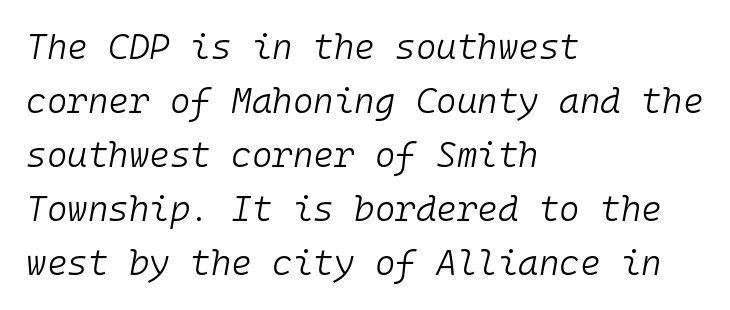
The typesetting does not lean heavy: it is not bold. A typesetter would call this leading conventional body-copy spacing. Underline: absent. The rag falls on the right side of this text block.
